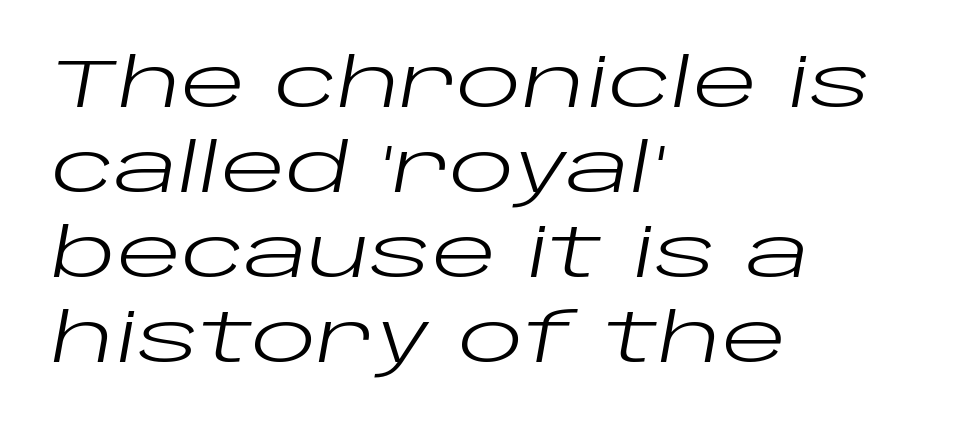
Decoration check: the copy has no underline. Designer's note — italics engaged. The vertical gap from one line to the next is medium. These lines are rendered in a variable-pitch font. The gaps between neighbouring characters are ordinary and unremarkable. These glyphs show unthickened strokes, regular width or finer.
